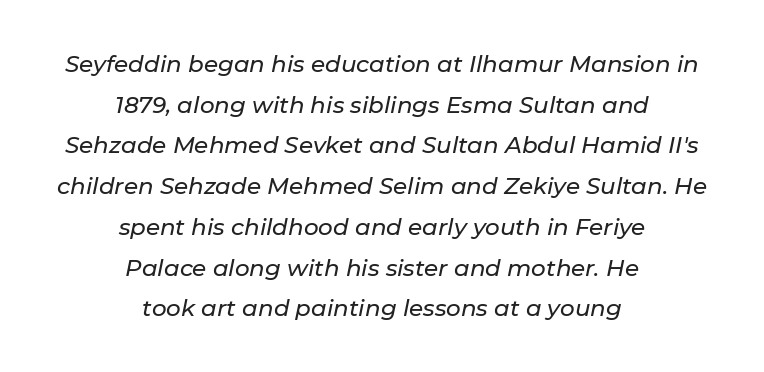
Q: Is the text italic (slanted)? A: Yes, it leans right by about 11 degrees.
Q: Is the text underlined? A: No.
Q: How is the paragraph aligned? A: Centered.
Q: Is the spacing between letters normal or unusually wide? A: Normal.
